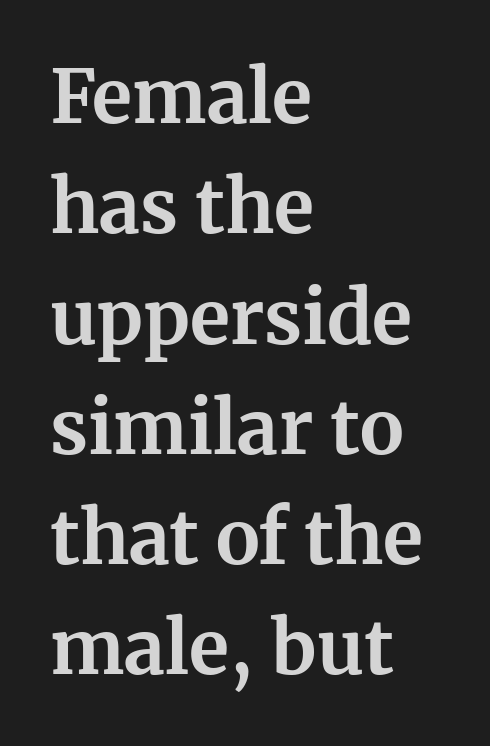
{"serif": "yes", "italic": "no", "bold": "yes", "weight": "bold", "width": "normal", "stroke_contrast": "medium", "x_height": "medium", "monospaced": "no", "underline": "no", "align": "left", "line_spacing": "normal", "line_spacing_ratio": 1.49, "letter_spacing": "normal", "letter_spacing_em": 0.0, "glyph_px": 74}
